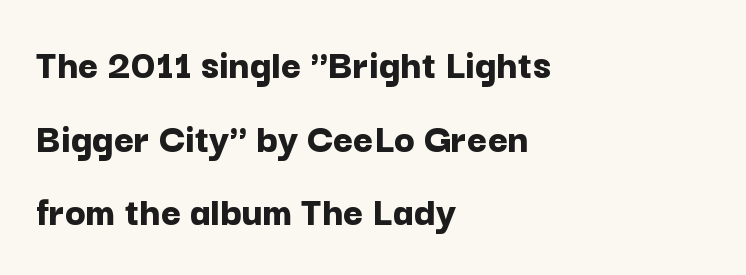
The image shows 43 px bold sans-serif type, upright; set left-aligned, line spacing 1.71x, normal letter spacing, not underlined; low stroke contrast and a medium x-height.
